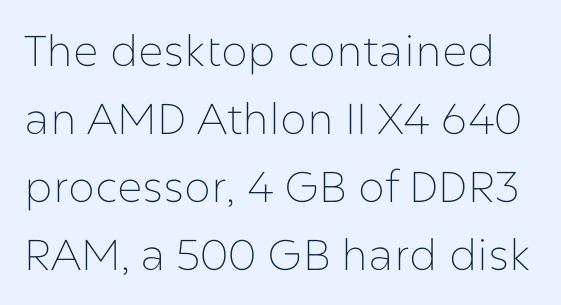
Q: Is the text bold? A: No.
Q: Is the text italic (slanted)? A: No, it is upright.
Q: Is the typeface a serif or a sans-serif typeface? A: Sans-serif.
Q: Is the text underlined? A: No.
Q: Is the spacing between letters normal or unusually wide? A: Normal.
Q: Is the spacing between lines tight, normal or loose? A: Normal.
Q: Width (condensed, normal, or wide)? A: Normal.
Q: Stroke contrast? A: Low.
Q: x-height? A: Medium.
Q: Monospaced? A: No.
